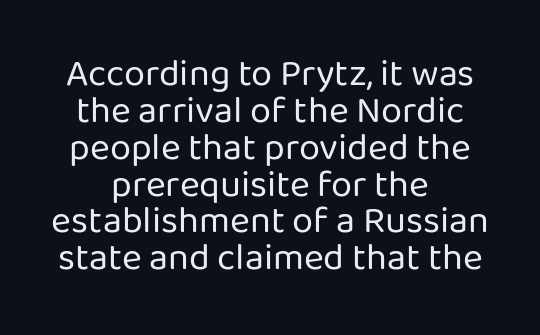
The image shows 38 px regular-weight sans-serif type, upright; set centered, tight line spacing (0.97x), normal letter spacing, not underlined; low stroke contrast and a medium x-height.
